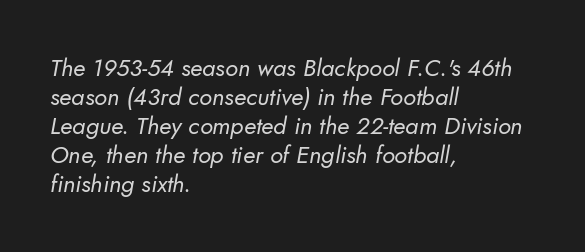
{"bold": "no", "underline": "no", "align": "left", "line_spacing_ratio": 1.21, "letter_spacing": "normal", "letter_spacing_em": 0.0, "glyph_px": 24}
